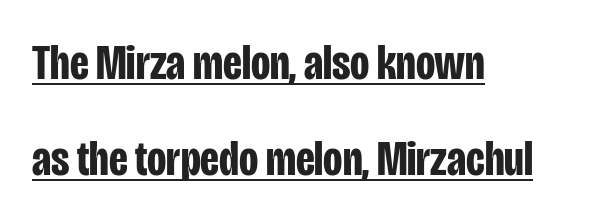
The image shows 50 px bold, condensed sans-serif type, upright; set left-aligned, loose line spacing (1.92x), normal letter spacing, underlined; low stroke contrast and a large x-height.
